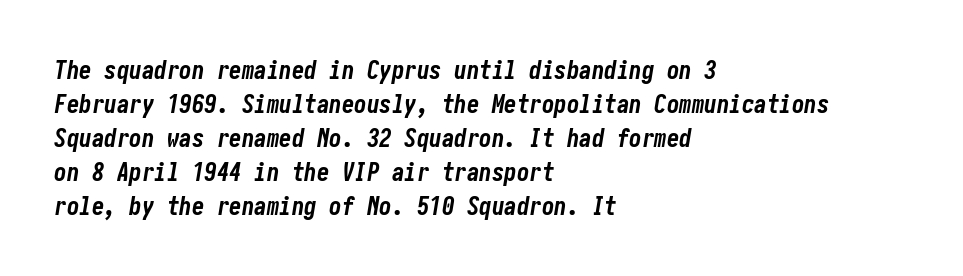
{"italic": "yes", "lean": "right", "slant_degrees": 10, "bold": "yes", "underline": "no", "align": "left", "line_spacing": "normal", "line_spacing_ratio": 1.36, "letter_spacing": "normal", "letter_spacing_em": 0.0, "glyph_px": 25}
